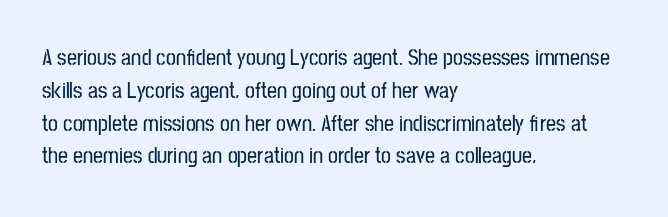
{"italic": "no", "underline": "no", "align": "left", "line_spacing": "normal", "line_spacing_ratio": 1.49, "letter_spacing": "normal", "letter_spacing_em": 0.0, "glyph_px": 22}
